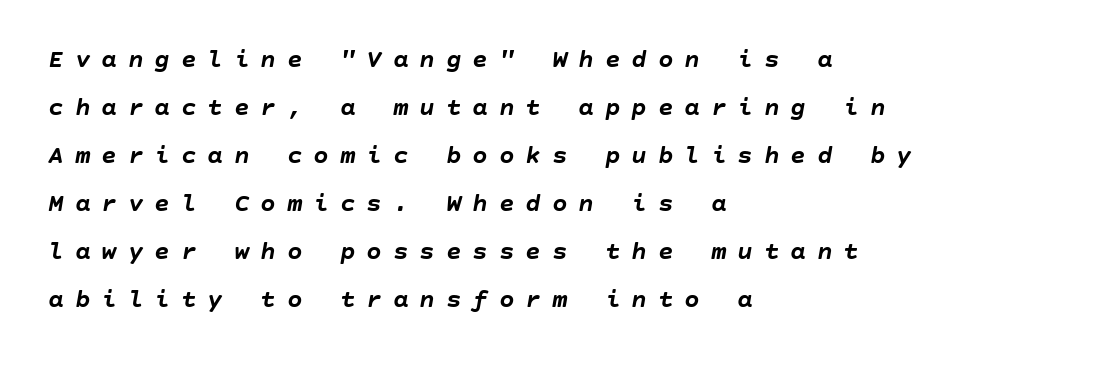
Q: Is the text bold? A: Yes.
Q: Is the text italic (slanted)? A: Yes, it leans right by about 10 degrees.
Q: Is the text underlined? A: No.
Q: How is the paragraph aligned? A: Left-aligned.
Q: Is the spacing between letters normal or unusually wide? A: Unusually wide.
